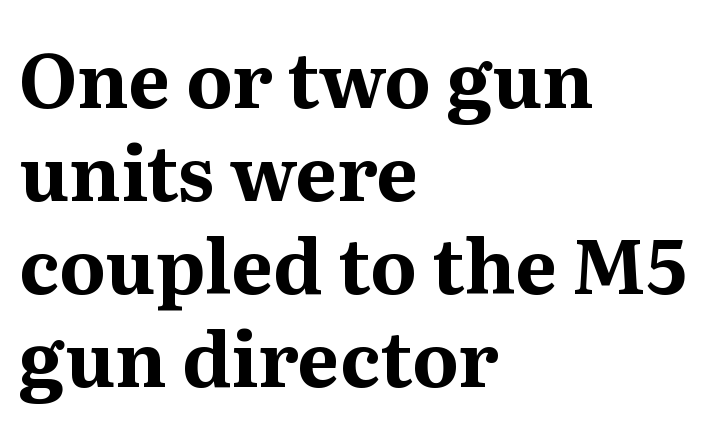
{"serif": "yes", "italic": "no", "bold": "yes", "weight": "bold", "width": "normal", "stroke_contrast": "medium", "x_height": "medium", "monospaced": "no", "underline": "no", "align": "left", "line_spacing_ratio": 1.24, "letter_spacing": "normal", "letter_spacing_em": 0.0, "glyph_px": 75}
